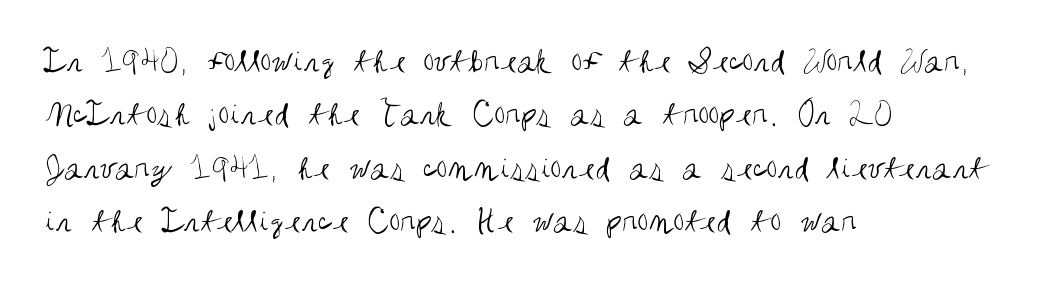
Q: Is the text bold? A: No.
Q: Is the typeface a serif or a sans-serif typeface? A: Sans-serif.
Q: Is the text underlined? A: No.
Q: How is the paragraph aligned? A: Left-aligned.
Q: Is the spacing between letters normal or unusually wide? A: Normal.
Q: Is the spacing between lines tight, normal or loose? A: Normal.
Q: Width (condensed, normal, or wide)? A: Condensed.
Q: Stroke contrast? A: Medium.
Q: x-height? A: Large.
Q: Monospaced? A: No.
